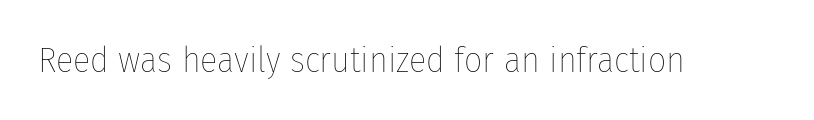
Q: Is the text bold? A: No.
Q: Is the text italic (slanted)? A: No, it is upright.
Q: Is the text underlined? A: No.
Q: Is the spacing between letters normal or unusually wide? A: Normal.
Q: Width (condensed, normal, or wide)? A: Condensed.
Q: Stroke contrast? A: Low.
Q: x-height? A: Medium.
Q: Monospaced? A: No.
